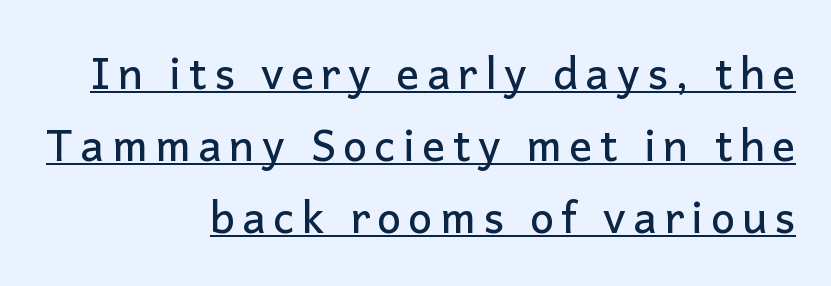
{"serif": "no", "italic": "no", "width": "normal", "stroke_contrast": "low", "x_height": "medium", "monospaced": "no", "underline": "yes", "align": "right", "line_spacing": "normal", "line_spacing_ratio": 1.67, "glyph_px": 43}
